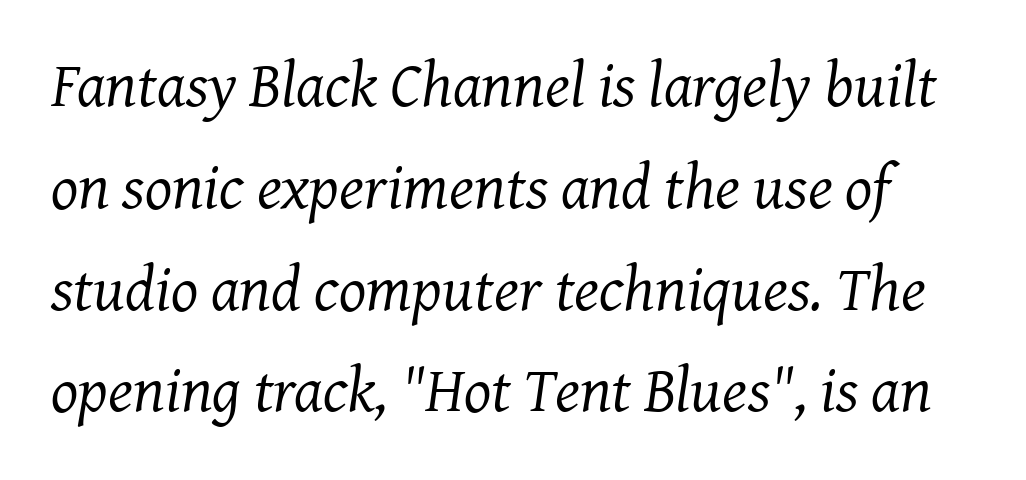
The face looks like a standard text weight, possibly lighter. If you drew a line through each stem, it would be angled. Varying glyph widths throughout — classic text-font behaviour. Letterform terminals end in serifs throughout the passage. Does extra space separate the letters? No, they use regular spacing. Leading matches the norm, producing a regular column.
